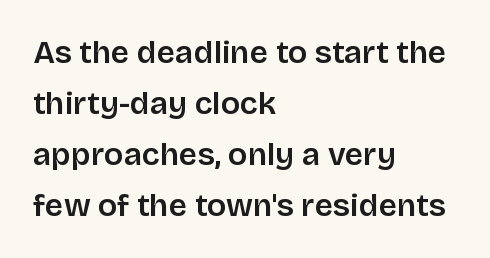
The image shows 32 px sans-serif type, upright; set left-aligned, normal line spacing (1.59x), normal letter spacing, not underlined; low stroke contrast and a large x-height.
